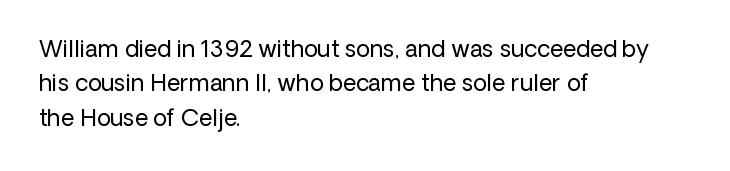
Q: Is the text bold? A: No.
Q: Is the text italic (slanted)? A: No, it is upright.
Q: Is the text underlined? A: No.
Q: How is the paragraph aligned? A: Left-aligned.
Q: Is the spacing between letters normal or unusually wide? A: Normal.
Q: Is the spacing between lines tight, normal or loose? A: Normal.
